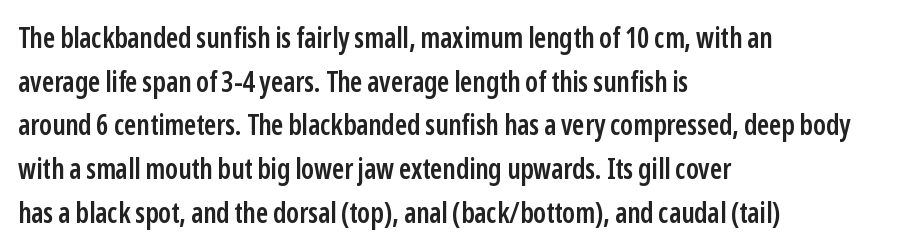
The image shows 28 px semibold, condensed sans-serif type, upright; set left-aligned, normal line spacing (1.56x), normal letter spacing, not underlined; low stroke contrast and a medium x-height.
